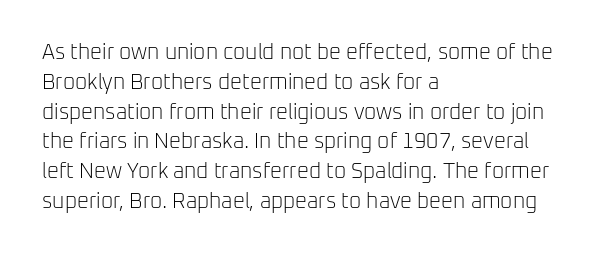
The image shows 21 px text type, upright; set left-aligned, normal line spacing (1.42x), normal letter spacing, not underlined.
